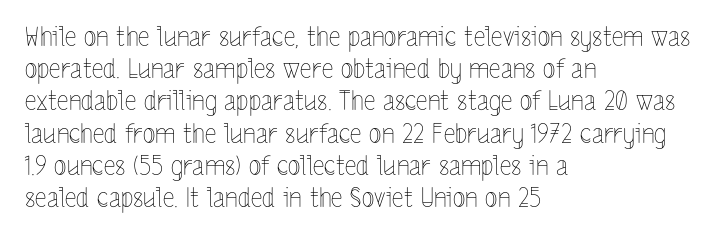
{"italic": "no", "bold": "no", "underline": "no", "align": "left", "line_spacing_ratio": 1.24, "letter_spacing": "normal", "letter_spacing_em": 0.0, "glyph_px": 26}
